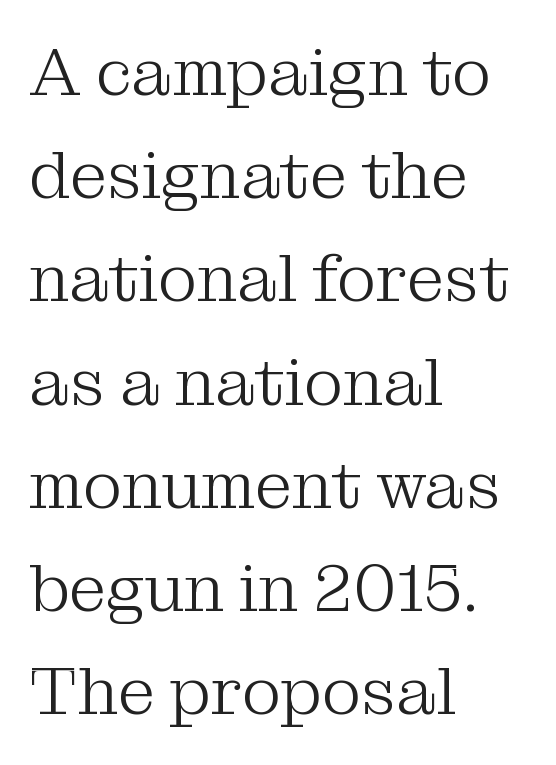
The image shows 67 px light serif type, upright; set left-aligned, normal line spacing (1.54x), normal letter spacing, not underlined; medium stroke contrast and a medium x-height.
